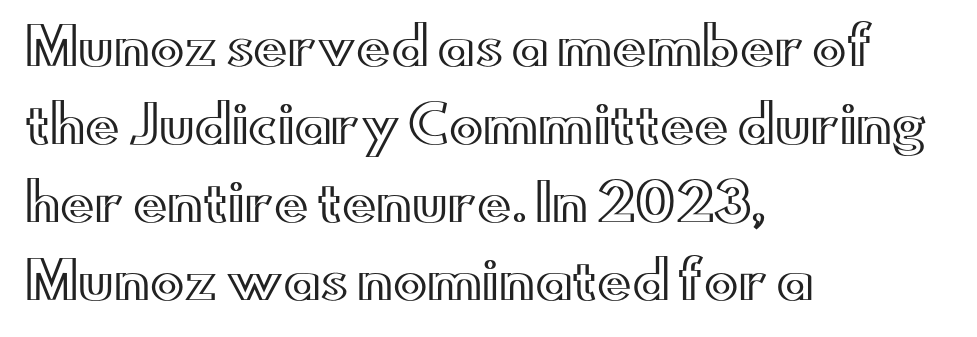
Letter spacing: default. Proportional: the letters do not fall into vertical columns. This is roman type, the default non-slanted kind. Each new line begins a customary step beneath the previous one. Teacher's note: observe the even left margin — that is flush-left alignment. Each row of text sits above clean, open space.
